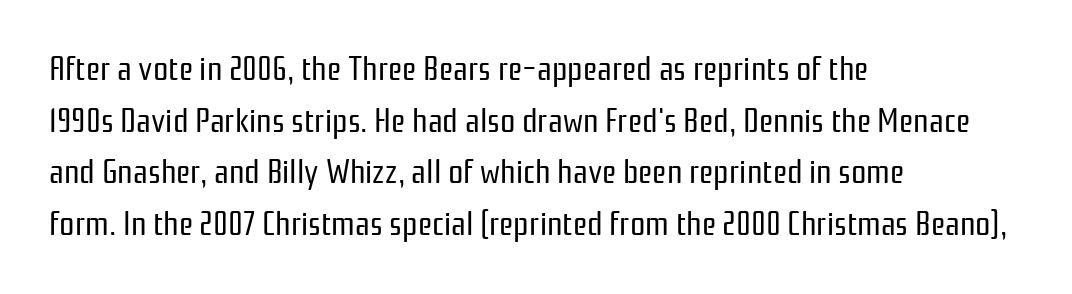
Q: Is the text bold? A: No.
Q: Is the text italic (slanted)? A: No, it is upright.
Q: Is the typeface a serif or a sans-serif typeface? A: Sans-serif.
Q: Is the text underlined? A: No.
Q: How is the paragraph aligned? A: Left-aligned.
Q: Is the spacing between letters normal or unusually wide? A: Normal.
Q: Is the spacing between lines tight, normal or loose? A: Normal.
Q: Width (condensed, normal, or wide)? A: Condensed.
Q: Stroke contrast? A: Low.
Q: x-height? A: Medium.
Q: Monospaced? A: No.
